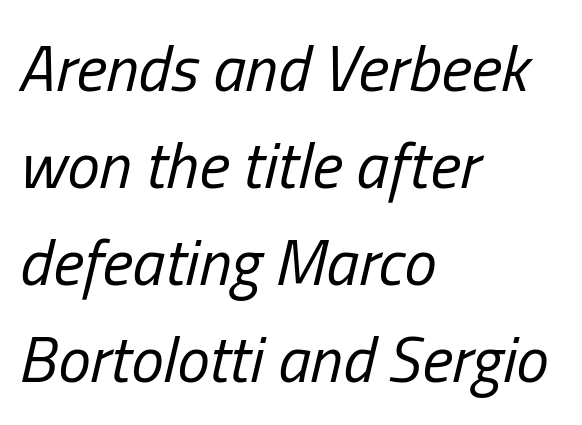
Compared with a centered layout, this one pins lines to the left instead. Inter-character spacing is left at the font's built-in metrics. Is this a fixed-width face? No — the glyphs have proportional, varying widths. A normal amount of white space separates one row of letters from the next.
